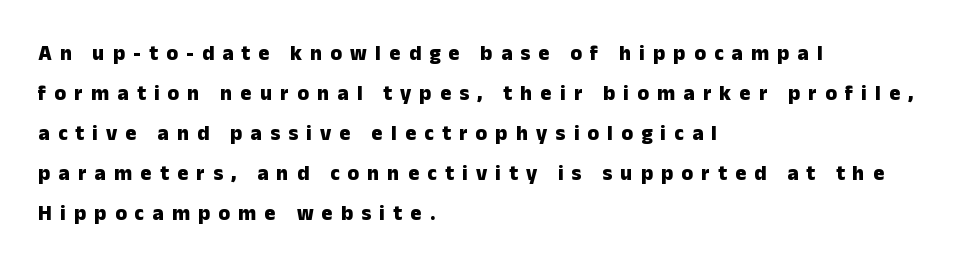
A clean baseline with only descenders dipping below it. This sample uses an upright cut, with every glyph sitting square on the baseline. Set as a true bold cut, around the 700 mark. If you drew a ruler down the left edge, every line would touch it. Baseline-to-baseline distance is far greater than the letter height.
